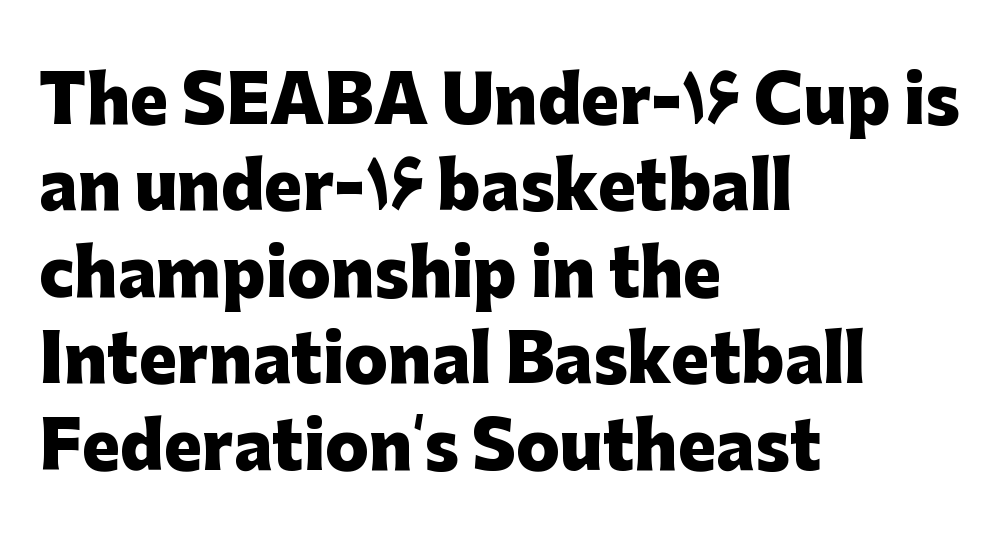
Underline: absent. Left-aligned paragraph, ragged on the right. Baseline-to-baseline distance is the conventional proportion of letter height. The typography opts for an upright posture over an oblique one. The type family on display is of the sans-serif kind.
